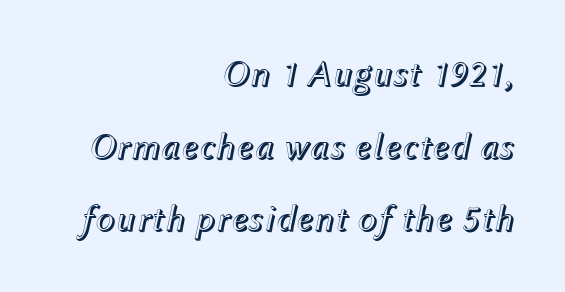
Q: Is the text italic (slanted)? A: Yes, it leans right by about 12 degrees.
Q: Is the text underlined? A: No.
Q: How is the paragraph aligned? A: Right-aligned.
Q: Is the spacing between letters normal or unusually wide? A: Normal.
Q: Is the spacing between lines tight, normal or loose? A: Loose.
Q: Width (condensed, normal, or wide)? A: Normal.
Q: x-height? A: Medium.
Q: Monospaced? A: No.
